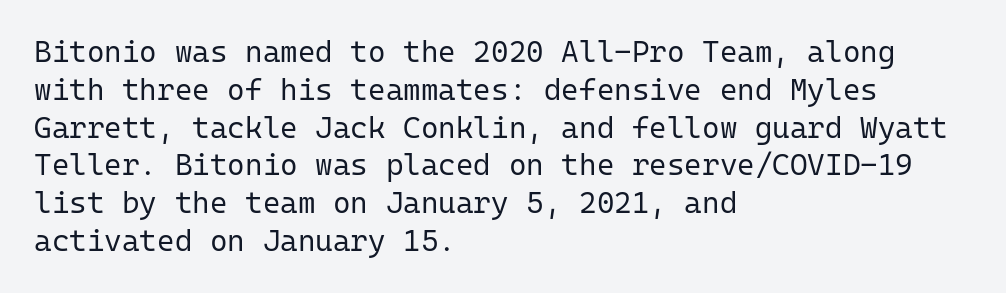
{"serif": "no", "italic": "no", "bold": "no", "weight": "regular", "width": "normal", "stroke_contrast": "low", "x_height": "medium", "monospaced": "yes", "underline": "no", "align": "left", "line_spacing": "normal", "line_spacing_ratio": 1.26, "letter_spacing": "normal", "letter_spacing_em": 0.0, "glyph_px": 30}
